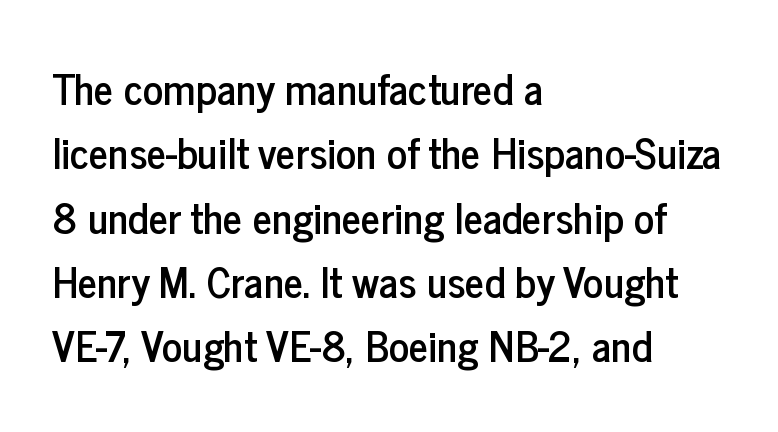
Q: Is the text italic (slanted)? A: No, it is upright.
Q: Is the typeface a serif or a sans-serif typeface? A: Sans-serif.
Q: Is the text underlined? A: No.
Q: How is the paragraph aligned? A: Left-aligned.
Q: Is the spacing between letters normal or unusually wide? A: Normal.
Q: Is the spacing between lines tight, normal or loose? A: Normal.
Q: Width (condensed, normal, or wide)? A: Condensed.
Q: Stroke contrast? A: Low.
Q: x-height? A: Medium.
Q: Monospaced? A: No.
